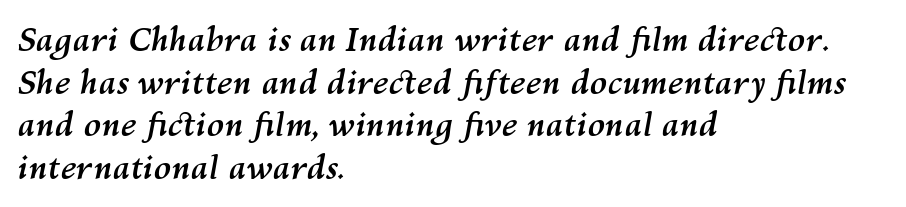
Q: Is the text bold? A: Yes.
Q: Is the text italic (slanted)? A: Yes, it leans right by about 10 degrees.
Q: Is the text underlined? A: No.
Q: How is the paragraph aligned? A: Left-aligned.
Q: Is the spacing between letters normal or unusually wide? A: Normal.
Q: Is the spacing between lines tight, normal or loose? A: Normal.
Q: Width (condensed, normal, or wide)? A: Normal.
Q: Stroke contrast? A: Medium.
Q: x-height? A: Medium.
Q: Monospaced? A: No.
